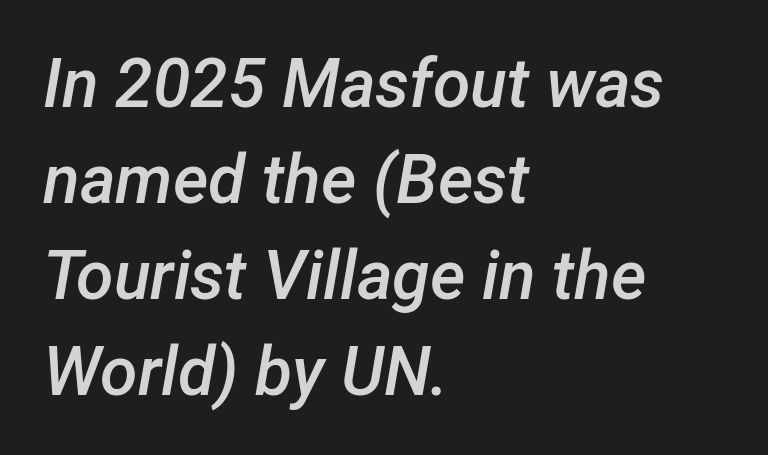
Q: Is the text bold? A: Semi-bold.
Q: Is the text italic (slanted)? A: Yes, it leans right by about 12 degrees.
Q: Is the text underlined? A: No.
Q: How is the paragraph aligned? A: Left-aligned.
Q: Is the spacing between letters normal or unusually wide? A: Normal.
Q: Is the spacing between lines tight, normal or loose? A: Normal.
Q: Width (condensed, normal, or wide)? A: Normal.
Q: Stroke contrast? A: Low.
Q: x-height? A: Medium.
Q: Monospaced? A: No.
